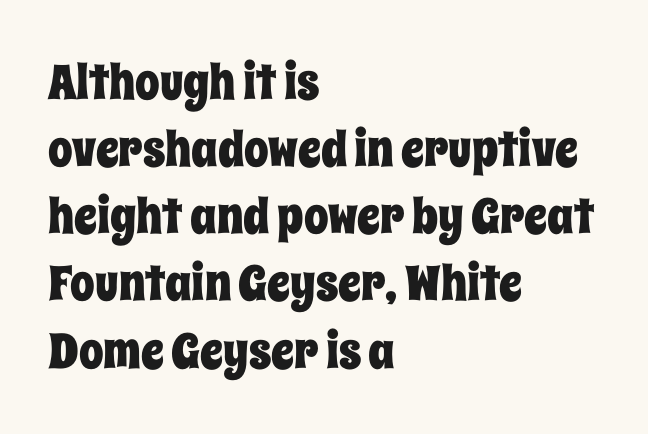
Summary of vertical rhythm: regular, with standard interline spacing. It's the straight-up-and-down kind of type. The paragraph has a hard left edge and a soft right edge. Each letter keeps its own natural width here, so spacing adapts to shape. The words here are not underlined.
